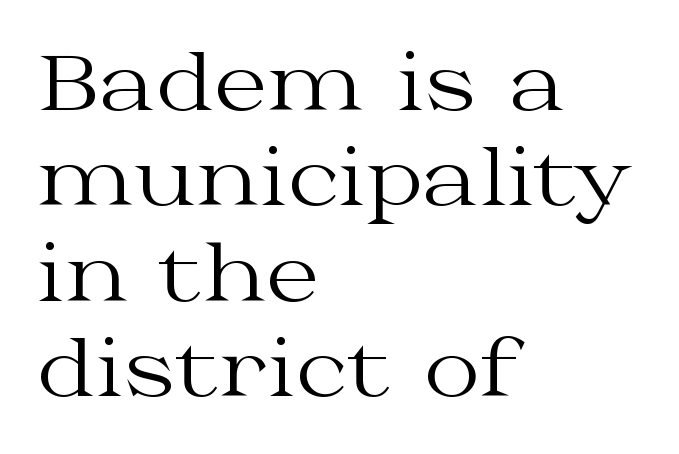
Q: Is the text bold? A: No.
Q: Is the text italic (slanted)? A: No, it is upright.
Q: Is the typeface a serif or a sans-serif typeface? A: Serif.
Q: Is the text underlined? A: No.
Q: How is the paragraph aligned? A: Left-aligned.
Q: Is the spacing between letters normal or unusually wide? A: Normal.
Q: Width (condensed, normal, or wide)? A: Wide.
Q: Stroke contrast? A: Medium.
Q: x-height? A: Medium.
Q: Monospaced? A: No.
